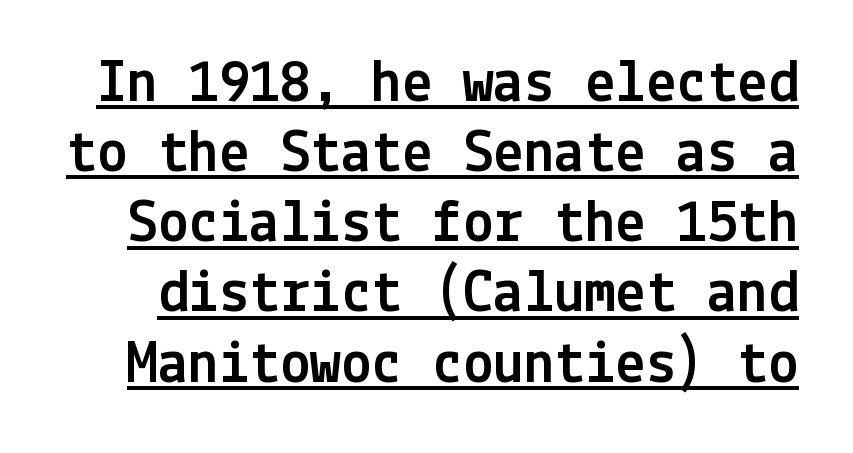
The characters display no serif detailing; their extremities are plain. Caption: lettering with a line underneath. The lettering stays uniformly vertical, giving the passage a roman look. Reading down the column, the eye jumps only a short way to each next line.
